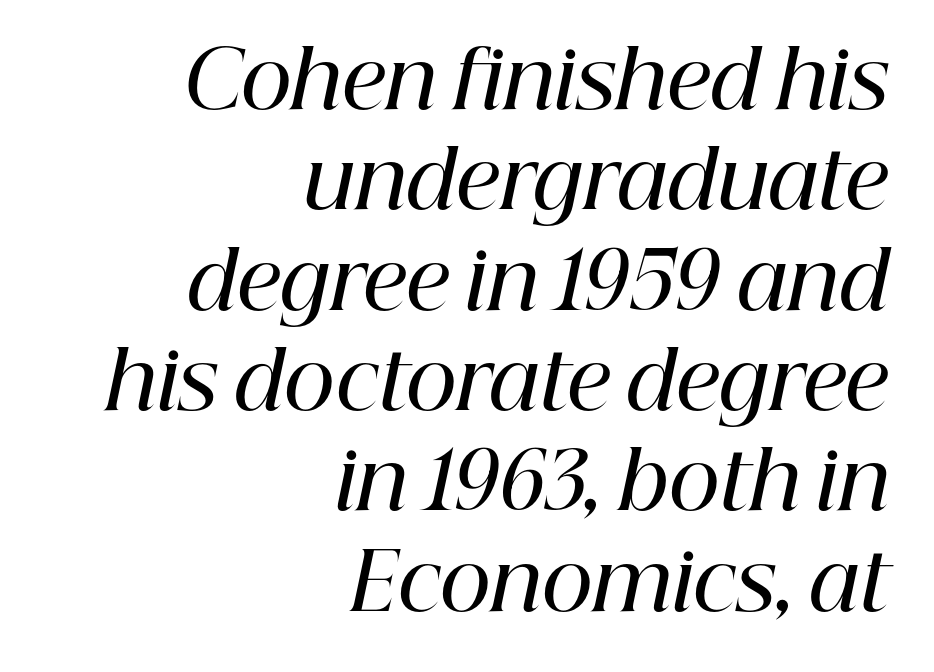
{"serif": "yes", "italic": "yes", "lean": "right", "slant_degrees": 12, "bold": "semi", "weight": "semibold", "width": "normal", "stroke_contrast": "high", "x_height": "medium", "monospaced": "no", "underline": "no", "align": "right", "line_spacing": "normal", "line_spacing_ratio": 1.27, "letter_spacing": "normal", "letter_spacing_em": 0.0, "glyph_px": 79}
